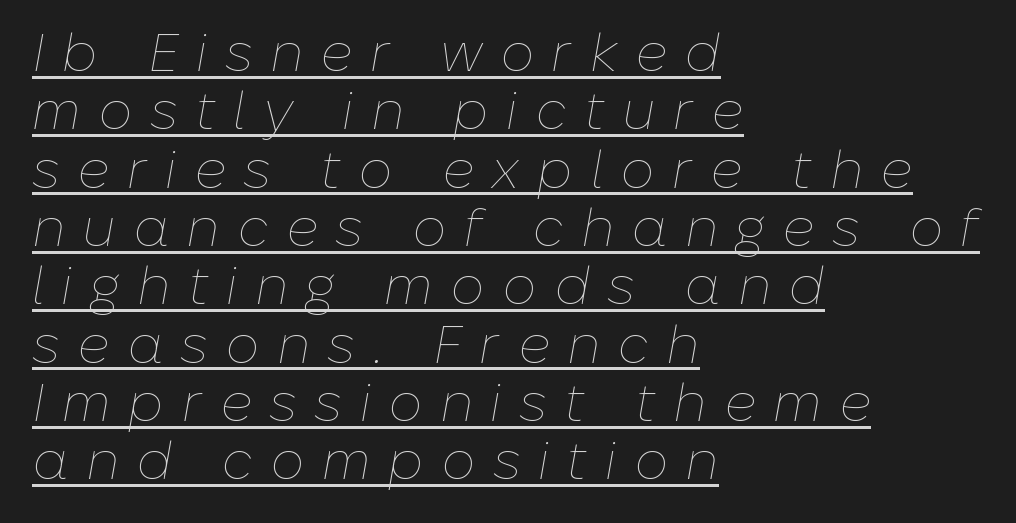
The image shows 54 px thin type, italic (leaning right); set left-aligned, tight line spacing (1.08x), unusually wide letter spacing (+0.32 em), underlined; low stroke contrast and a medium x-height.
